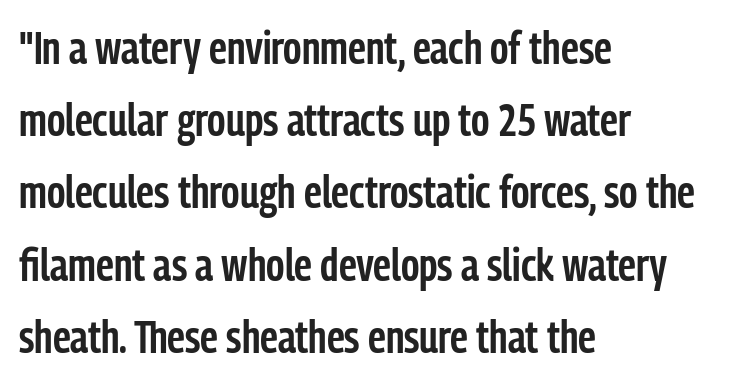
Decoration check: the copy has no underline. Caption: standard tracking, unaltered. Is there any slant? The stems are plumb. The characters display no serif detailing; their extremities are plain. Summary of weight: moderately heavy, a semibold.
